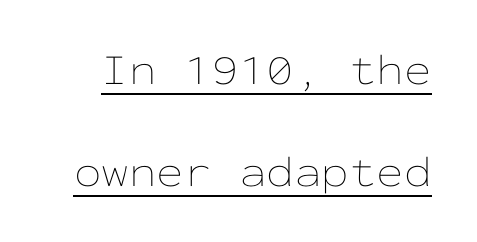
{"italic": "no", "bold": "no", "weight": "thin", "width": "wide", "stroke_contrast": "low", "x_height": "medium", "monospaced": "yes", "underline": "yes", "line_spacing": "loose", "line_spacing_ratio": 2.32, "letter_spacing": "normal", "letter_spacing_em": 0.0, "glyph_px": 44}
